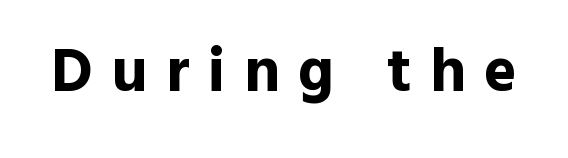
The image shows 62 px bold sans-serif type, upright; set unusually wide letter spacing (+0.3 em), not underlined; a medium x-height.
